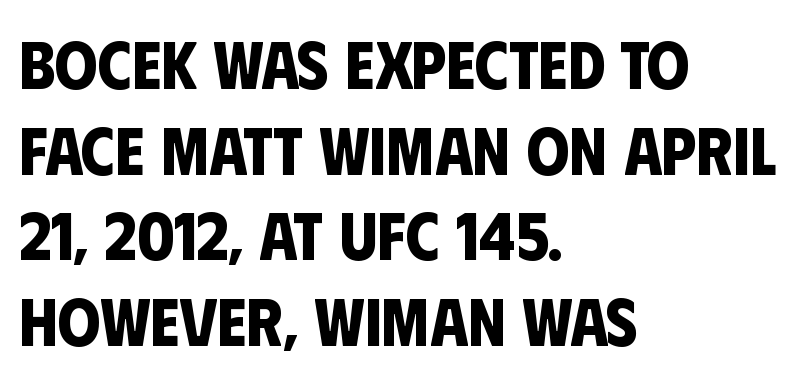
Looks like regular typesetting: each glyph gets only the width it needs. The letters sit at their default tracking, neither squeezed nor spread. Students, this is bold: see how much ink each stroke carries. Honestly, there is no underline to notice here at all. Nope, no serifs anywhere on these letters. Alignment: flush left.
